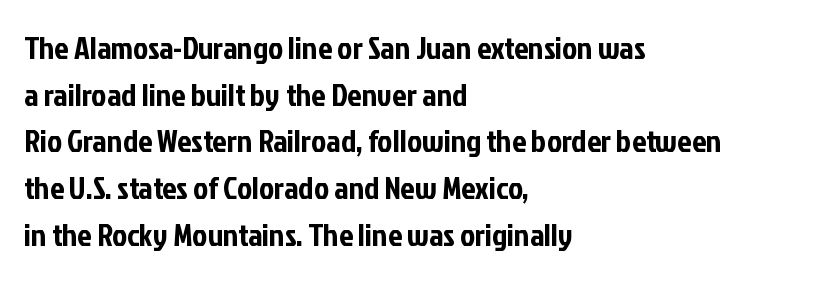
{"serif": "no", "italic": "no", "width": "condensed", "stroke_contrast": "low", "x_height": "medium", "monospaced": "no", "underline": "no", "align": "left", "line_spacing": "normal", "line_spacing_ratio": 1.46, "letter_spacing": "normal", "letter_spacing_em": 0.0, "glyph_px": 32}
